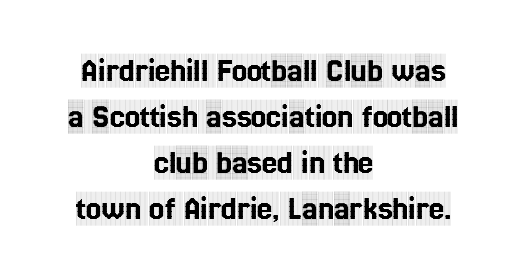
The image shows 34 px condensed serif type, upright; set centered, normal line spacing (1.35x), normal letter spacing, not underlined; a large x-height.
